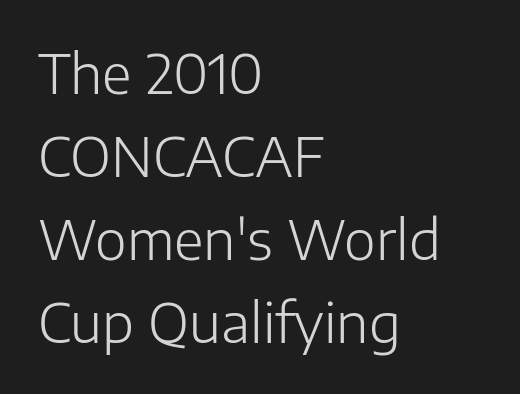
{"serif": "no", "italic": "no", "bold": "no", "weight": "light", "width": "normal", "stroke_contrast": "low", "x_height": "medium", "monospaced": "no", "underline": "no", "align": "left", "line_spacing": "normal", "line_spacing_ratio": 1.54, "letter_spacing": "normal", "letter_spacing_em": 0.0, "glyph_px": 54}
